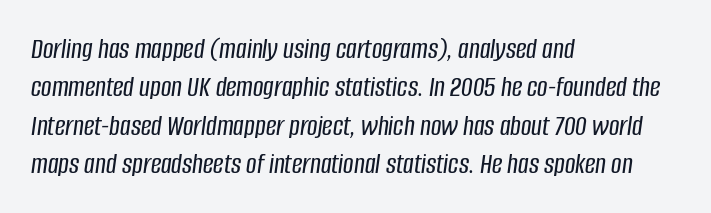
The image shows 29 px condensed type, italic (leaning right); set left-aligned, normal line spacing (1.32x), normal letter spacing, not underlined; low stroke contrast and a large x-height.
